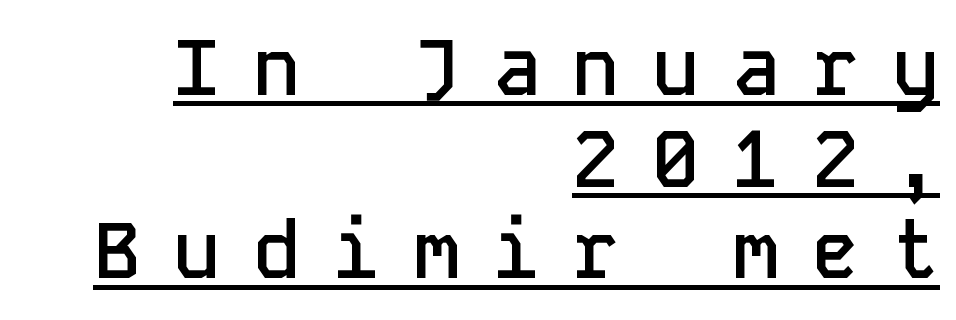
The image shows 79 px semibold sans-serif type, upright, monospaced; set right-aligned, line spacing 1.16x, unusually wide letter spacing (+0.41 em), underlined; low stroke contrast and a medium x-height.
